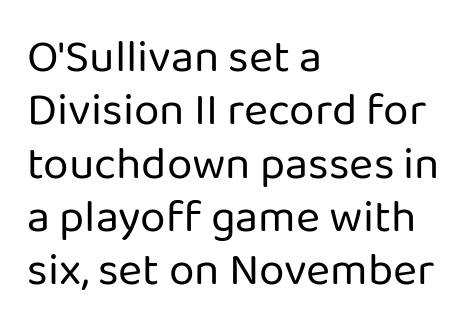
This rendering leaves character spacing at its baseline value. Regarding serifs, this sample does without them. The passage is arranged the way most books set body copy — flush left. The letters advance in unequal steps, a hallmark of proportional type. Designer's note — italics off, roman on.
